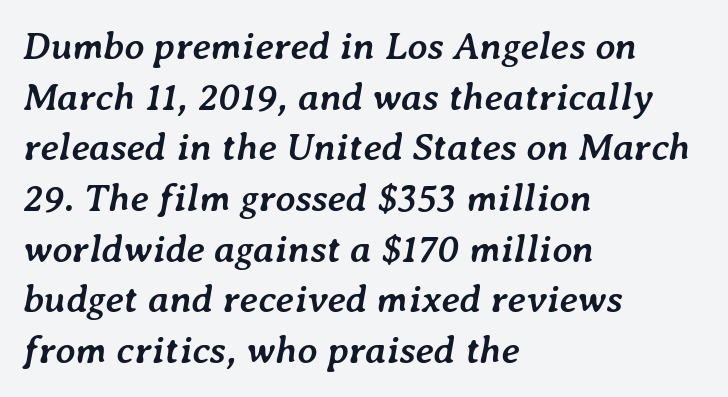
{"italic": "yes", "lean": "right", "slant_degrees": 7, "bold": "yes", "weight": "semibold", "width": "normal", "stroke_contrast": "low", "x_height": "medium", "monospaced": "no", "underline": "no", "align": "left", "line_spacing": "normal", "line_spacing_ratio": 1.3, "letter_spacing": "normal", "letter_spacing_em": 0.0, "glyph_px": 39}
